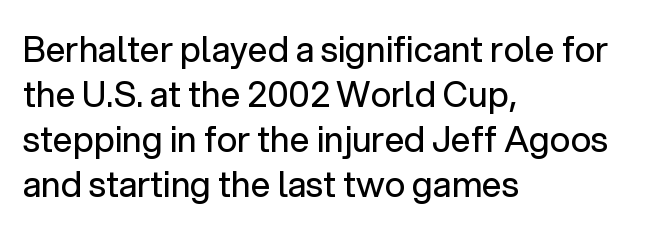
The image shows 35 px regular-weight sans-serif type, upright; set left-aligned, normal line spacing (1.29x), normal letter spacing, not underlined; low stroke contrast and a medium x-height.
